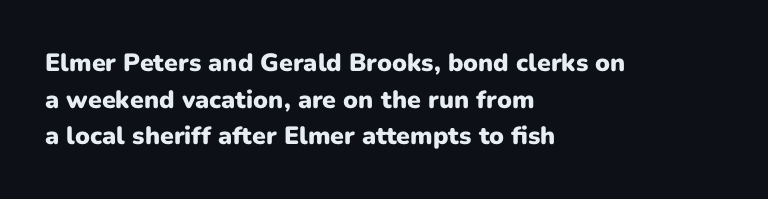
{"italic": "no", "bold": "yes", "underline": "no", "align": "left", "line_spacing": "normal", "line_spacing_ratio": 1.47, "letter_spacing": "normal", "letter_spacing_em": 0.0, "glyph_px": 25}
